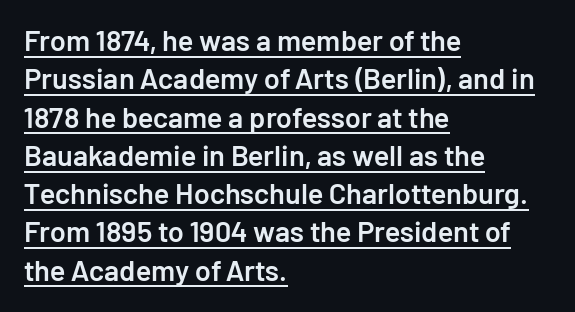
Q: Is the text bold? A: Semi-bold.
Q: Is the text italic (slanted)? A: No, it is upright.
Q: Is the typeface a serif or a sans-serif typeface? A: Sans-serif.
Q: Is the text underlined? A: Yes.
Q: How is the paragraph aligned? A: Left-aligned.
Q: Is the spacing between letters normal or unusually wide? A: Normal.
Q: Is the spacing between lines tight, normal or loose? A: Normal.
Q: Width (condensed, normal, or wide)? A: Normal.
Q: Stroke contrast? A: Low.
Q: x-height? A: Medium.
Q: Monospaced? A: No.
